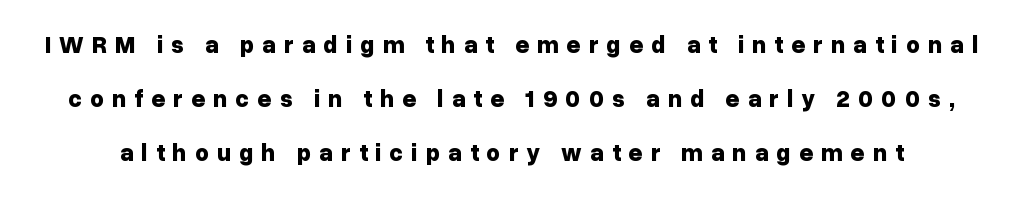
The image shows 24 px bold type, upright; set loose line spacing (2.26x), unusually wide letter spacing (+0.34 em), not underlined.
